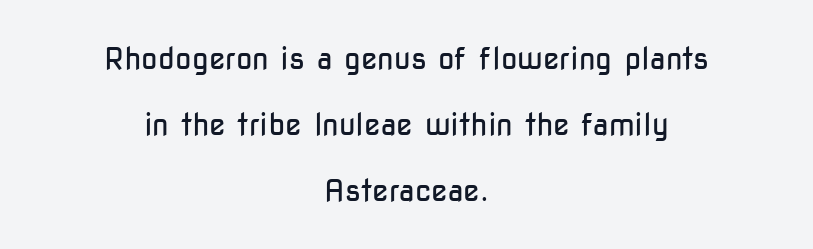
{"serif": "no", "italic": "no", "bold": "no", "weight": "regular", "width": "condensed", "stroke_contrast": "low", "x_height": "medium", "monospaced": "no", "underline": "no", "align": "center", "line_spacing": "loose", "line_spacing_ratio": 2.2, "letter_spacing": "normal", "letter_spacing_em": 0.0, "glyph_px": 30}
